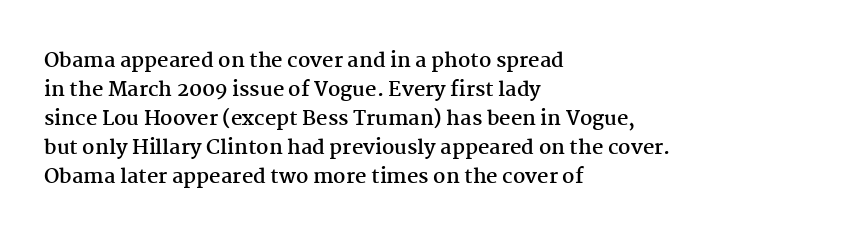
Style check: upright. The block of text has a typical density, with ordinary space between rows. The words here are not underlined. The paragraph shown leans on its left margin. The gaps between neighbouring characters are ordinary and unremarkable.
